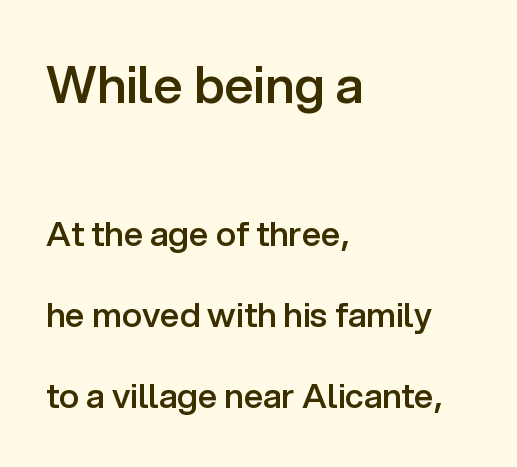
Q: Is the text bold? A: Semi-bold.
Q: Is the text italic (slanted)? A: No, it is upright.
Q: Is the typeface a serif or a sans-serif typeface? A: Sans-serif.
Q: Is the text underlined? A: No.
Q: How is the paragraph aligned? A: Left-aligned.
Q: Is the spacing between letters normal or unusually wide? A: Normal.
Q: Is the spacing between lines tight, normal or loose? A: Loose.
Q: Which block of text is set in a larger size, the first (top) or the second (bottom)? A: The first (top) one.
Q: Width (condensed, normal, or wide)? A: Normal.
Q: Stroke contrast? A: Low.
Q: x-height? A: Medium.
Q: Monospaced? A: No.
